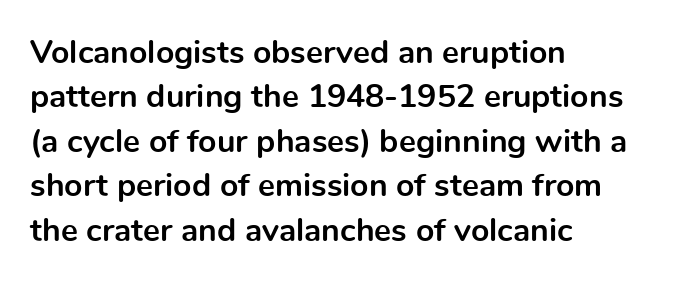
The image shows 32 px bold sans-serif type, upright; set left-aligned, normal line spacing (1.39x), normal letter spacing, not underlined; a medium x-height.
